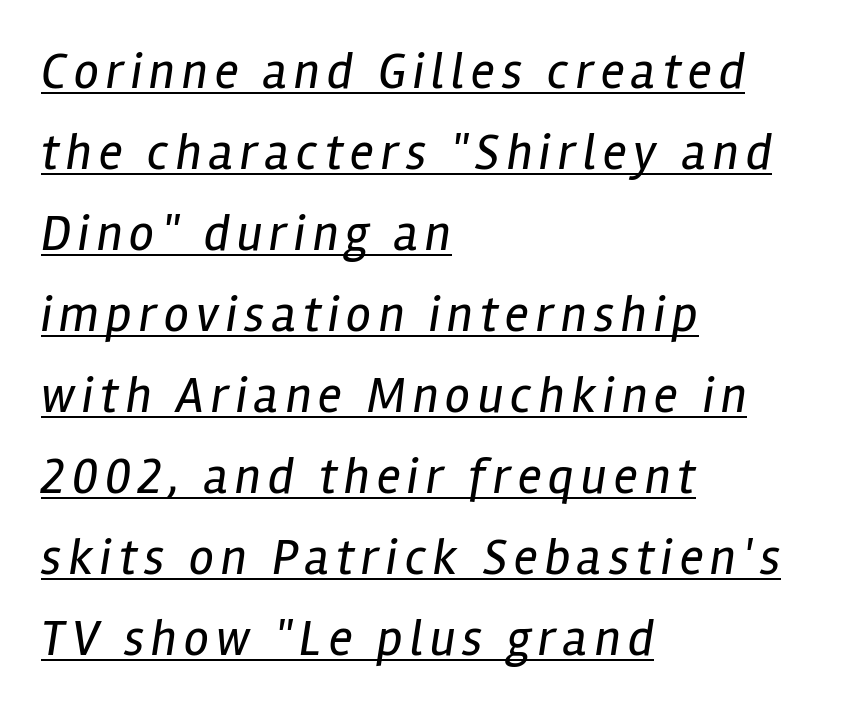
{"italic": "yes", "lean": "right", "slant_degrees": 12, "bold": "no", "weight": "regular", "width": "condensed", "stroke_contrast": "low", "x_height": "medium", "monospaced": "no", "underline": "yes", "align": "left", "line_spacing": "normal", "line_spacing_ratio": 1.62, "glyph_px": 50}
